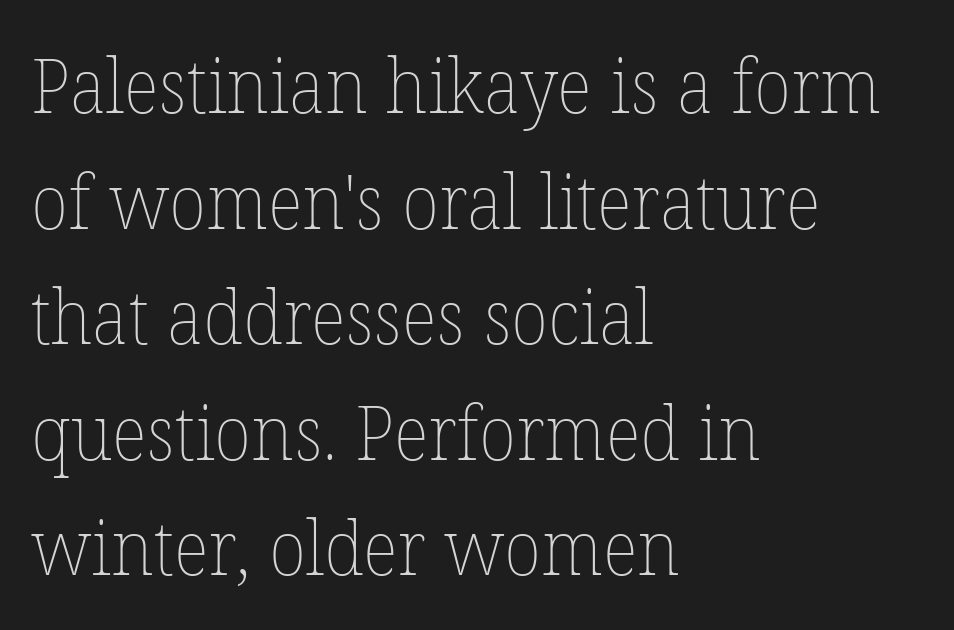
The passage shown is typed in a proportional face where columns would drift. The strip under each line holds only bare page. Italic: no, the glyphs are upright roman. Students, note that the glyphs here touch the page at normal intervals. The letterforms sit at book weight or below.
